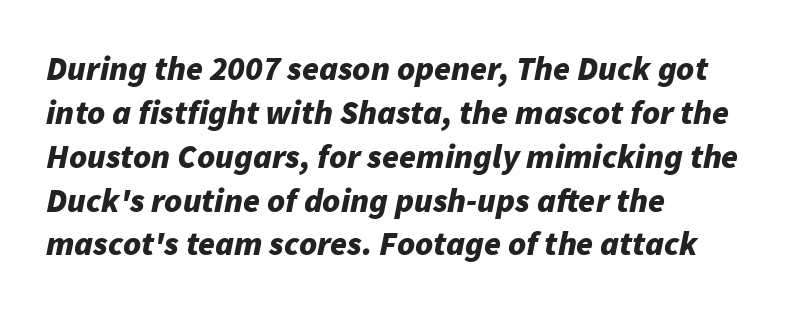
{"italic": "yes", "lean": "right", "slant_degrees": 11, "bold": "yes", "weight": "bold", "width": "normal", "stroke_contrast": "low", "x_height": "medium", "monospaced": "no", "underline": "no", "align": "left", "line_spacing": "normal", "line_spacing_ratio": 1.29, "letter_spacing": "normal", "letter_spacing_em": 0.0, "glyph_px": 34}
